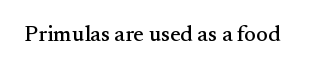
The image shows 22 px text type, upright; set normal letter spacing, not underlined.
